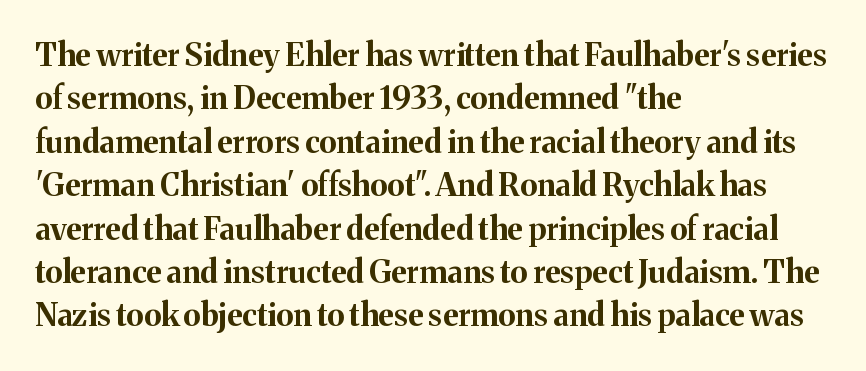
{"serif": "yes", "italic": "no", "bold": "yes", "weight": "bold", "width": "normal", "stroke_contrast": "medium", "x_height": "medium", "monospaced": "no", "underline": "no", "align": "left", "line_spacing": "normal", "line_spacing_ratio": 1.4, "letter_spacing": "normal", "letter_spacing_em": 0.0, "glyph_px": 31}
